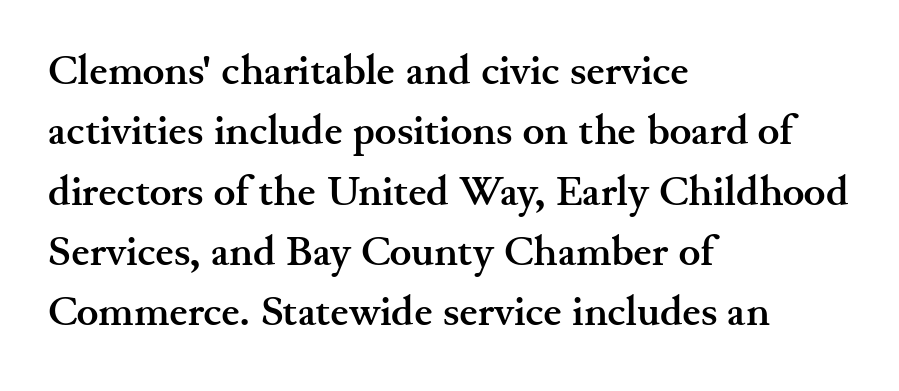
Does the lettering tilt? It doesn't — this is upright. Think of a printed novel: that variable character pitch is what you see here. Each word holds together tightly as a unit, with standard inter-letter gaps. This is serif lettering, the kind often seen in printed books. Line starts are locked; line ends wander.
